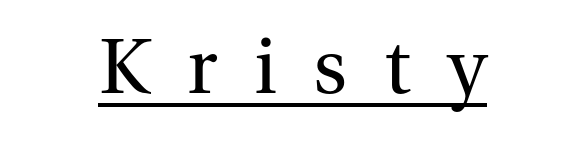
The image shows 78 px regular-weight serif type, upright; set unusually wide letter spacing (+0.47 em), underlined; medium stroke contrast and a medium x-height.
